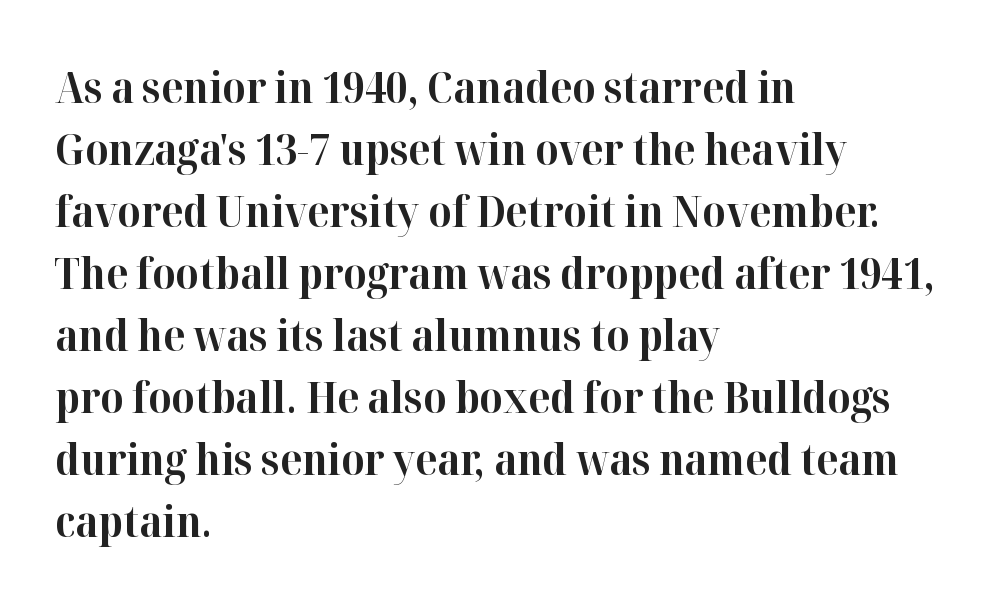
Q: Is the text bold? A: Yes.
Q: Is the text italic (slanted)? A: No, it is upright.
Q: Is the typeface a serif or a sans-serif typeface? A: Serif.
Q: Is the text underlined? A: No.
Q: How is the paragraph aligned? A: Left-aligned.
Q: Is the spacing between letters normal or unusually wide? A: Normal.
Q: Is the spacing between lines tight, normal or loose? A: Normal.
Q: Width (condensed, normal, or wide)? A: Normal.
Q: Stroke contrast? A: High.
Q: x-height? A: Medium.
Q: Monospaced? A: No.
